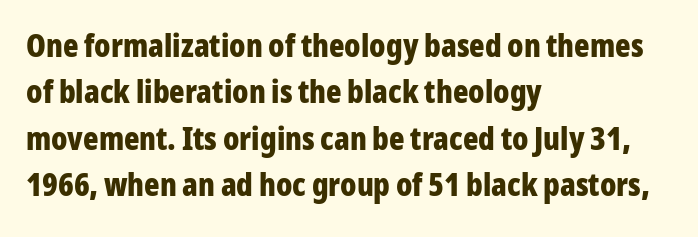
Q: Is the text bold? A: Yes.
Q: Is the text italic (slanted)? A: No, it is upright.
Q: Is the typeface a serif or a sans-serif typeface? A: Sans-serif.
Q: Is the text underlined? A: No.
Q: How is the paragraph aligned? A: Left-aligned.
Q: Is the spacing between letters normal or unusually wide? A: Normal.
Q: Is the spacing between lines tight, normal or loose? A: Normal.
Q: Width (condensed, normal, or wide)? A: Condensed.
Q: Stroke contrast? A: Low.
Q: x-height? A: Medium.
Q: Monospaced? A: No.
